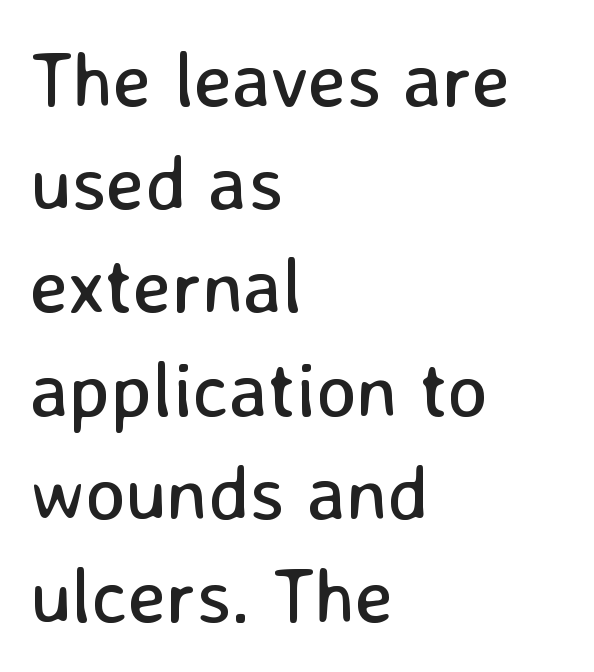
The image shows 77 px regular-weight sans-serif type, upright; set left-aligned, normal line spacing (1.34x), normal letter spacing, not underlined; low stroke contrast and a medium x-height.
